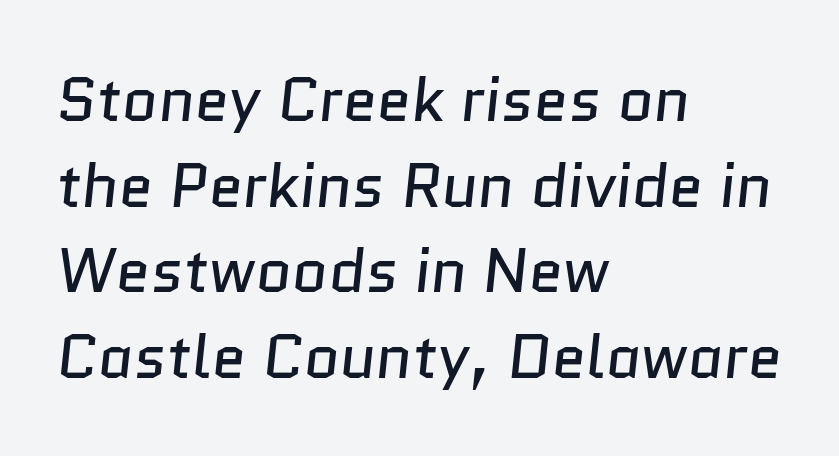
{"serif": "no", "bold": "no", "weight": "regular", "width": "normal", "stroke_contrast": "low", "x_height": "medium", "monospaced": "no", "underline": "no", "align": "left", "line_spacing": "normal", "line_spacing_ratio": 1.38, "letter_spacing": "normal", "letter_spacing_em": 0.0, "glyph_px": 62}
